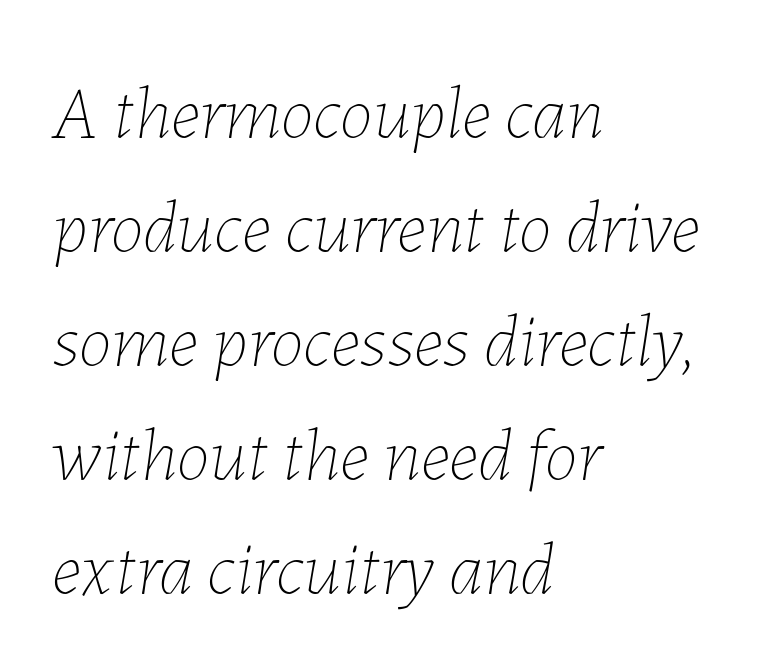
The image shows 75 px thin type, italic (leaning right); set left-aligned, normal line spacing (1.52x), normal letter spacing, not underlined; low stroke contrast and a medium x-height.
